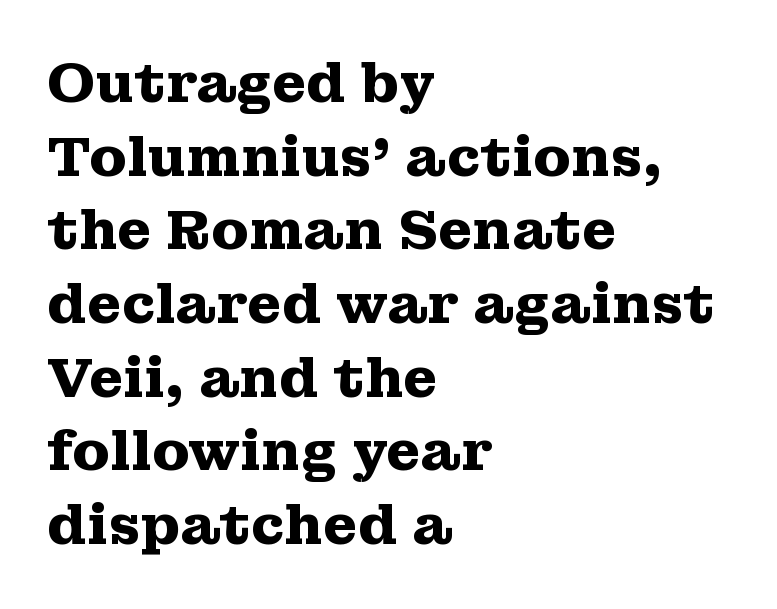
The image shows 55 px heavy, wide serif type, upright; set left-aligned, normal line spacing (1.34x), normal letter spacing, not underlined; medium stroke contrast and a medium x-height.
